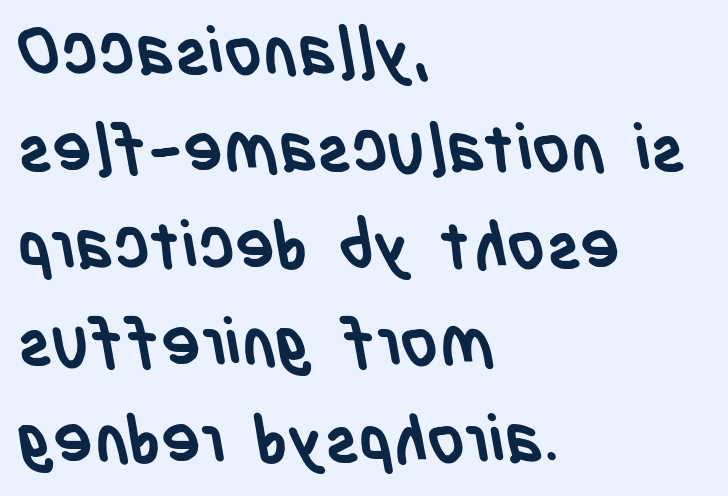
Q: Is the text bold? A: Yes.
Q: Is the typeface a serif or a sans-serif typeface? A: Sans-serif.
Q: Is the text underlined? A: No.
Q: How is the paragraph aligned? A: Left-aligned.
Q: Is the spacing between letters normal or unusually wide? A: Normal.
Q: Is the spacing between lines tight, normal or loose? A: Normal.
Q: Width (condensed, normal, or wide)? A: Condensed.
Q: Stroke contrast? A: Low.
Q: x-height? A: Large.
Q: Monospaced? A: No.
